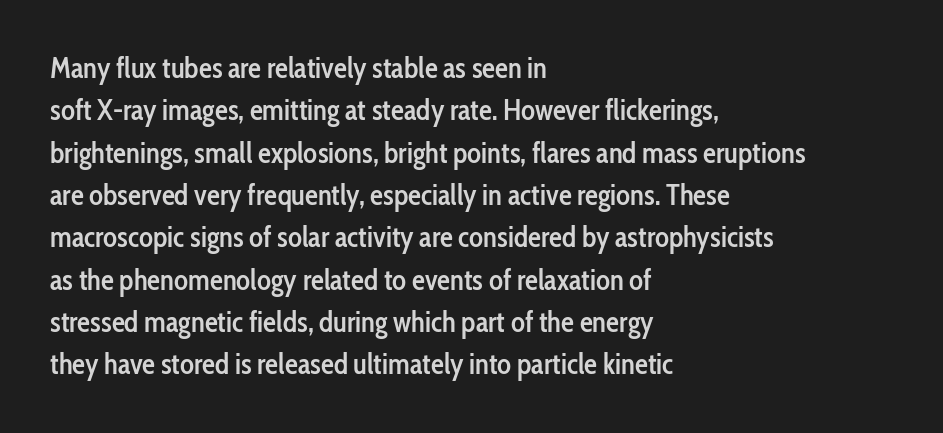
{"serif": "no", "italic": "no", "bold": "semi", "weight": "semibold", "width": "condensed", "stroke_contrast": "low", "x_height": "medium", "monospaced": "no", "underline": "no", "align": "left", "line_spacing": "normal", "line_spacing_ratio": 1.46, "letter_spacing": "normal", "letter_spacing_em": 0.0, "glyph_px": 29}
